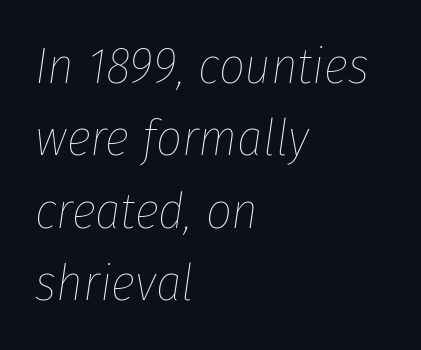
{"italic": "yes", "lean": "right", "slant_degrees": 8, "bold": "no", "weight": "thin", "width": "condensed", "stroke_contrast": "low", "x_height": "medium", "monospaced": "no", "underline": "no", "align": "left", "line_spacing": "normal", "line_spacing_ratio": 1.42, "letter_spacing": "normal", "letter_spacing_em": 0.0, "glyph_px": 51}
